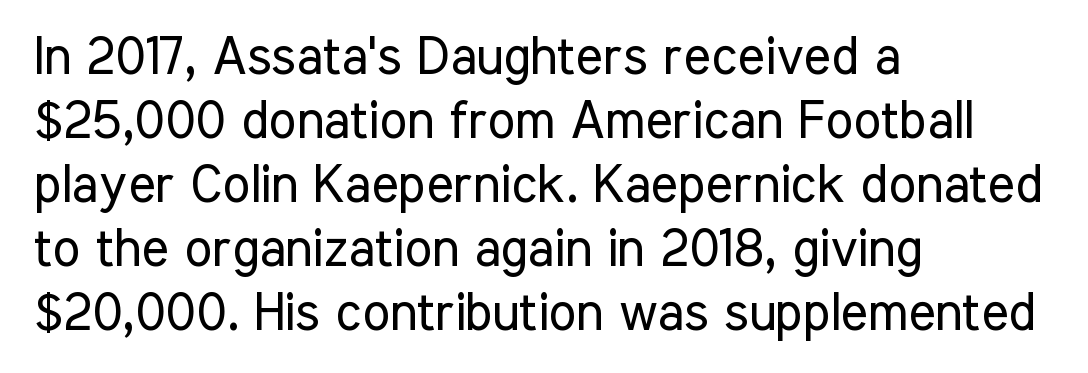
The gap between lines stays unmarked. Each letter keeps its own natural width here, so spacing adapts to shape. The gaps between neighbouring characters are ordinary and unremarkable. This rendering uses left alignment, leaving the right contour irregular. Characters remain perfectly vertical along every line. A sans-serif font was chosen for this passage.
